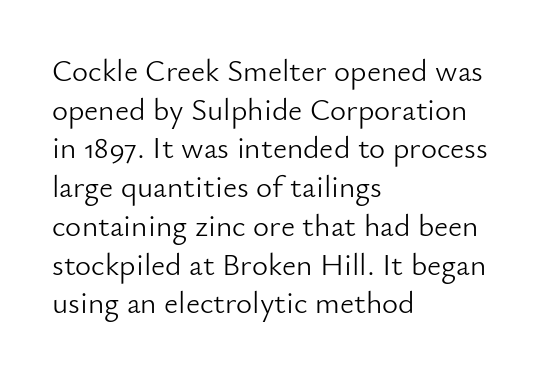
Q: Is the text bold? A: No.
Q: Is the text italic (slanted)? A: No, it is upright.
Q: Is the typeface a serif or a sans-serif typeface? A: Sans-serif.
Q: Is the text underlined? A: No.
Q: How is the paragraph aligned? A: Left-aligned.
Q: Is the spacing between letters normal or unusually wide? A: Normal.
Q: Is the spacing between lines tight, normal or loose? A: Normal.
Q: Width (condensed, normal, or wide)? A: Normal.
Q: Stroke contrast? A: Low.
Q: x-height? A: Small.
Q: Monospaced? A: No.
